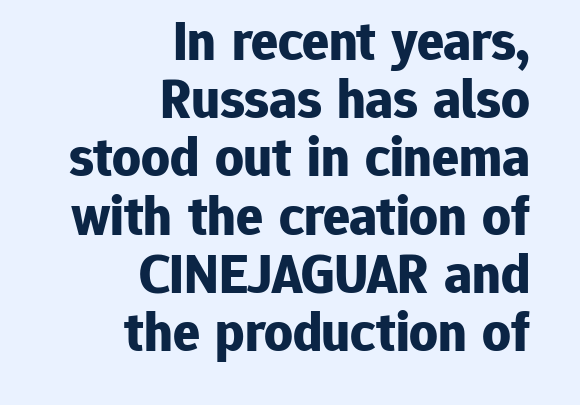
The image shows 56 px bold sans-serif type, upright; set right-aligned, tight line spacing (1.04x), normal letter spacing, not underlined; low stroke contrast and a medium x-height.
